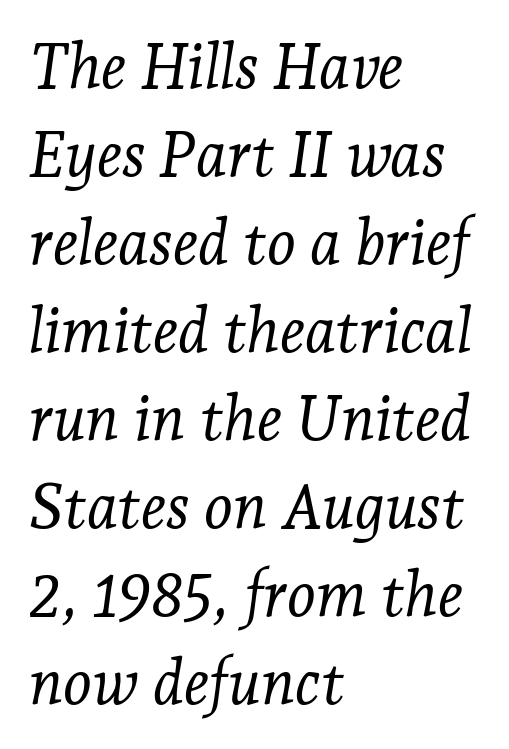
Lines of text with bare space underneath. The typography opts for an oblique posture over an upright one. A light-to-regular cut is what we see here. The lines are quadded left. Note the varied advance widths — an 'i' is clearly narrower than an 'm'. Letterform terminals end in serifs throughout the passage.
